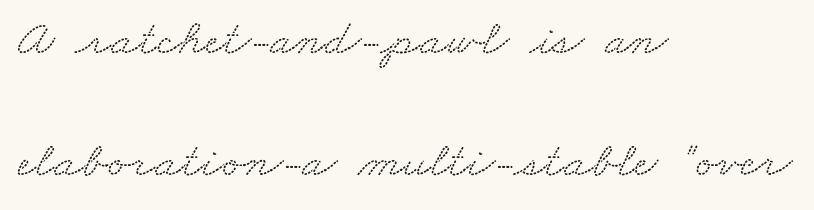
Plain, unruled lines of type. A great deal of white space separates one row of letters from the next. The gaps between neighbouring characters are ordinary and unremarkable. The letters advance in unequal steps, a hallmark of proportional type. The text block is weighted toward the left margin, trailing off unevenly rightward.
